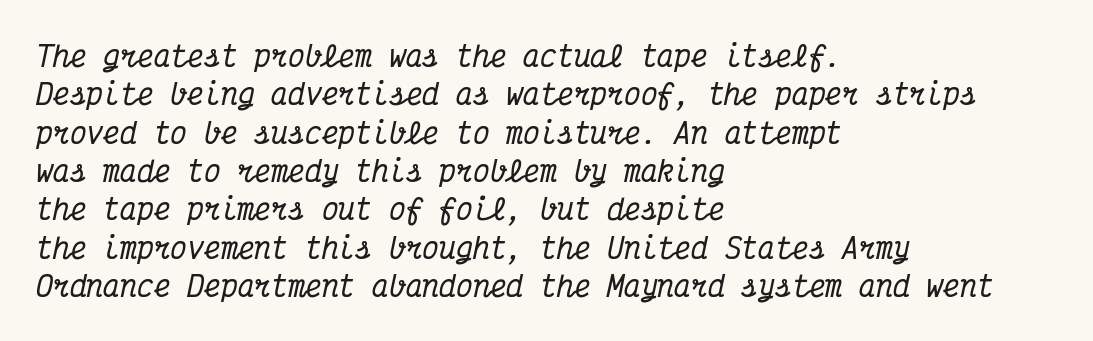
Short note: letters normally spaced. Notice how descenders clear the ascenders below comfortably — that's standard leading. These lines are composed in type with serifs. Any mark beneath the type? The region is blank. The lettering tilts uniformly, giving the passage an italic look.
